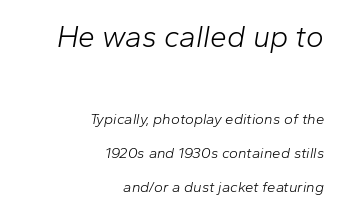
The image shows 30 px light type, italic (leaning right); set right-aligned, loose line spacing (2.25x), normal letter spacing, not underlined; the first (top) block is 2.0x larger; low stroke contrast and a medium x-height.
